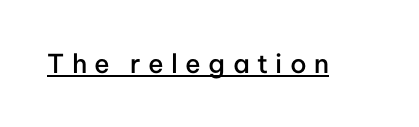
Students, this is semibold: more ink than regular, less than bold. Inter-character spacing is expanded well beyond the font's built-in metrics. Caption: lettering with a line underneath. Italic: no, the glyphs are upright roman.
